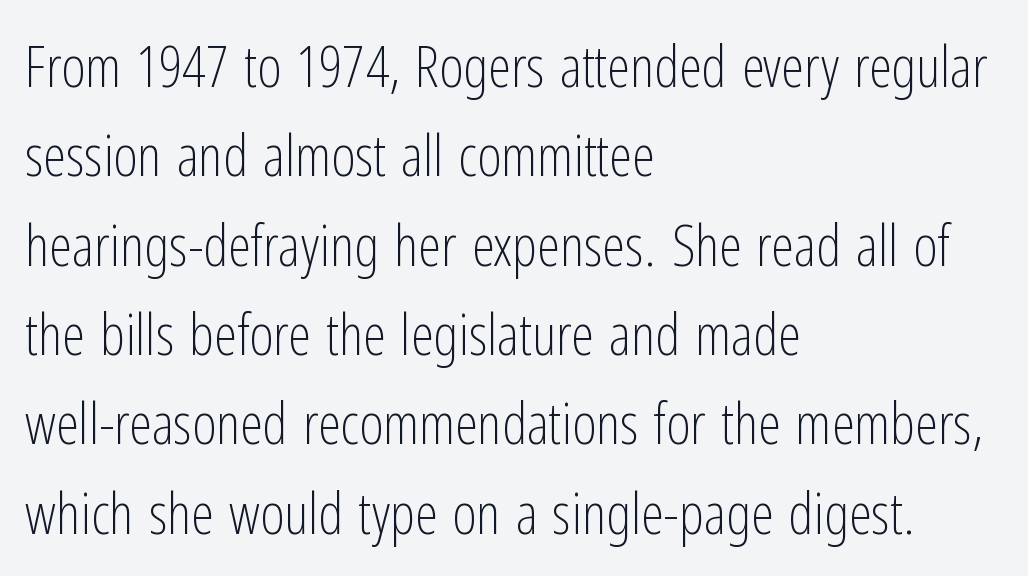
{"serif": "no", "italic": "no", "bold": "no", "weight": "light", "width": "condensed", "stroke_contrast": "low", "x_height": "medium", "monospaced": "no", "underline": "no", "align": "left", "line_spacing": "normal", "line_spacing_ratio": 1.54, "letter_spacing": "normal", "letter_spacing_em": 0.0, "glyph_px": 58}
